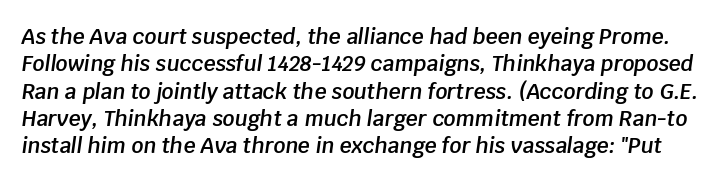
Q: Is the text bold? A: Semi-bold.
Q: Is the text italic (slanted)? A: Yes, it leans right by about 8 degrees.
Q: Is the text underlined? A: No.
Q: Is the spacing between letters normal or unusually wide? A: Normal.
Q: Is the spacing between lines tight, normal or loose? A: Normal.
